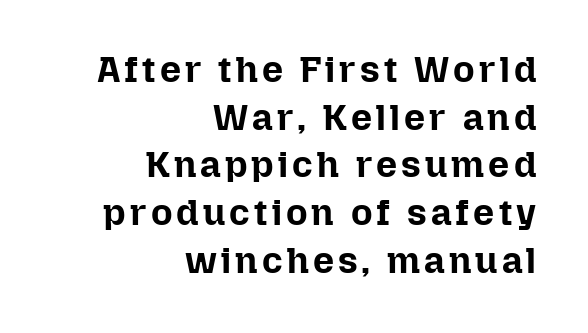
Every letter is thick-stroked: bold, no question. The rendering anchors every line to the right-hand side. A typesetter would mark this as roman, not italic. Is this a fixed-width face? No — the glyphs have proportional, varying widths. Type without underlining. Vertically, the passage feels balanced, rows spaced as you'd expect.
